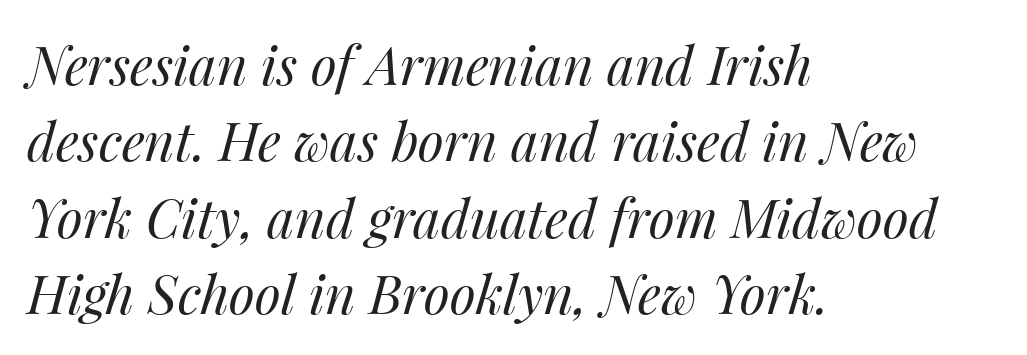
Q: Is the text bold? A: No.
Q: Is the text italic (slanted)? A: Yes, it leans right by about 14 degrees.
Q: Is the text underlined? A: No.
Q: How is the paragraph aligned? A: Left-aligned.
Q: Is the spacing between letters normal or unusually wide? A: Normal.
Q: Is the spacing between lines tight, normal or loose? A: Normal.
Q: Width (condensed, normal, or wide)? A: Normal.
Q: Stroke contrast? A: Medium.
Q: x-height? A: Medium.
Q: Monospaced? A: No.
